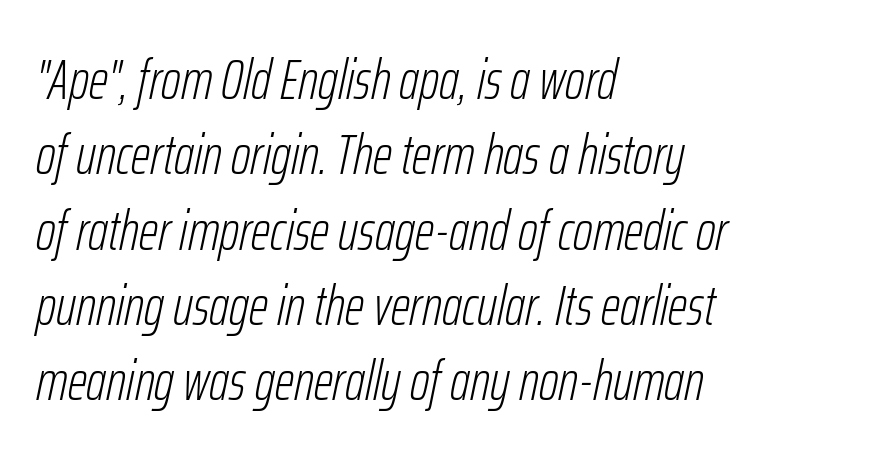
Leading: standard. Check under the words: just untouched page. A quiet, ordinary-to-light weight characterises the typeface. Each letter keeps its own natural width here, so spacing adapts to shape.
